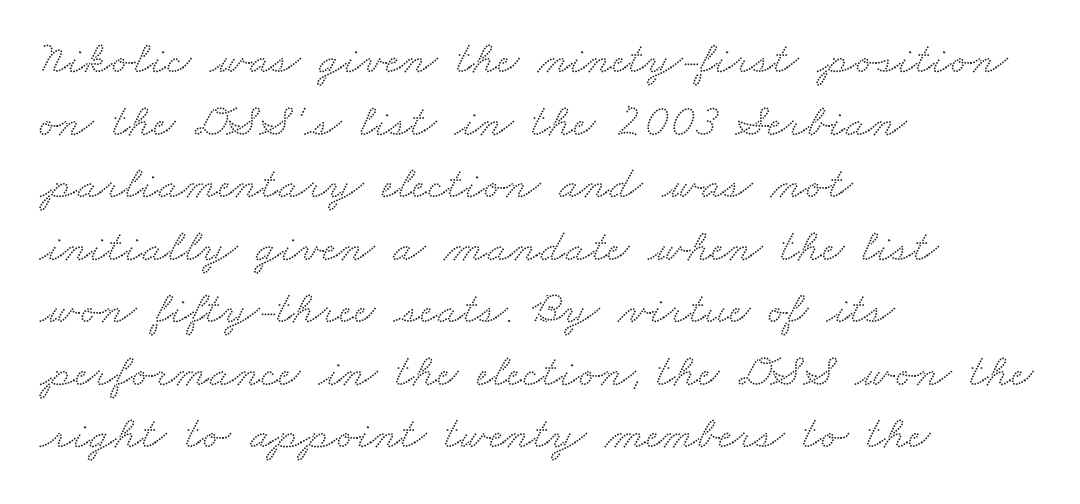
The image shows 47 px wide serif type; set left-aligned, normal line spacing (1.33x), normal letter spacing, not underlined; medium stroke contrast and a small x-height.
